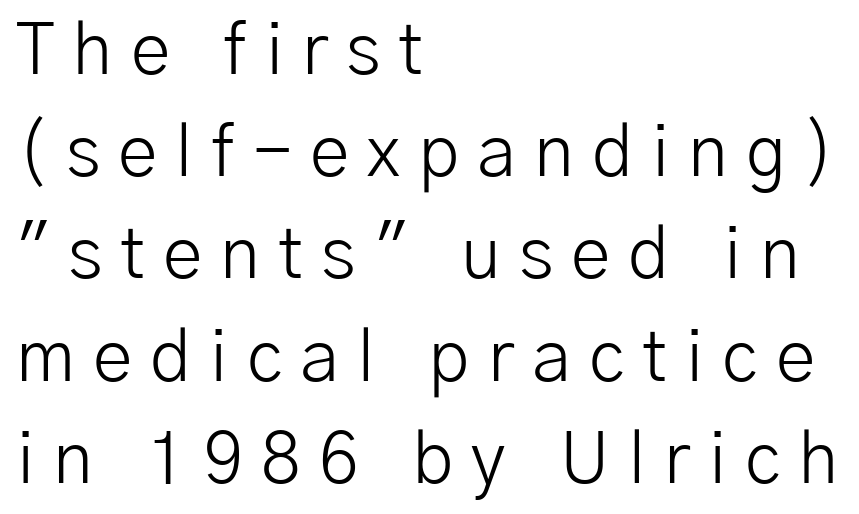
{"serif": "no", "italic": "no", "bold": "no", "weight": "light", "width": "normal", "stroke_contrast": "low", "x_height": "medium", "monospaced": "no", "underline": "no", "align": "left", "line_spacing": "normal", "line_spacing_ratio": 1.42, "letter_spacing": "wide", "letter_spacing_em": 0.25, "glyph_px": 72}
